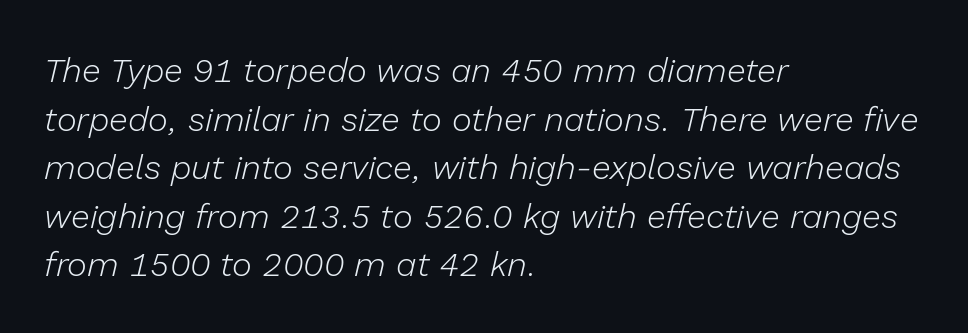
{"italic": "yes", "lean": "right", "slant_degrees": 13, "bold": "no", "weight": "light", "width": "normal", "stroke_contrast": "low", "x_height": "medium", "monospaced": "no", "underline": "no", "align": "left", "line_spacing": "normal", "line_spacing_ratio": 1.43, "letter_spacing": "normal", "letter_spacing_em": 0.0, "glyph_px": 34}
